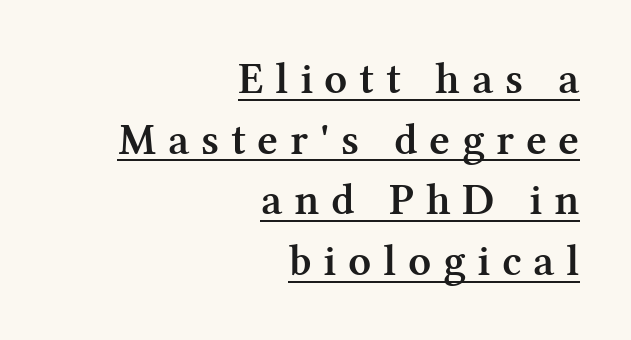
The passage shown is typeset with a serif family. You could not count columns in this text — the font is proportionally spaced. These lines sit exactly where default settings would place them. Each line ends at the same right margin while the left side varies. Heft: intermediate — a semibold. Characters follow at a spacing far wider than the type designer built in.
